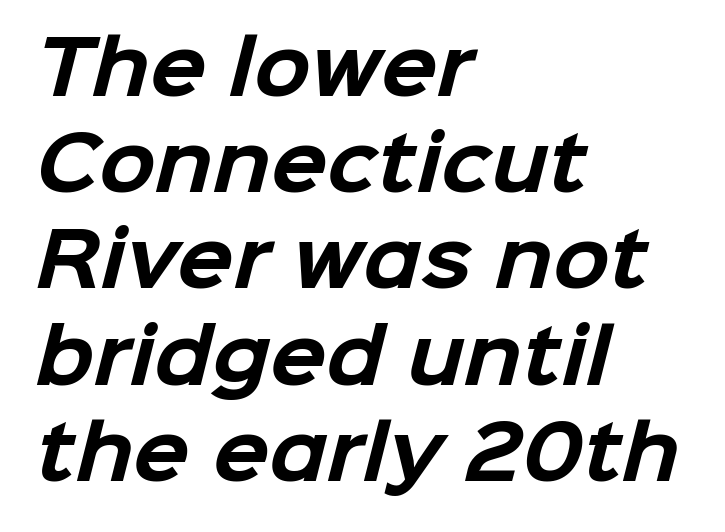
Q: Is the text bold? A: Yes.
Q: Is the typeface a serif or a sans-serif typeface? A: Sans-serif.
Q: Is the text underlined? A: No.
Q: How is the paragraph aligned? A: Left-aligned.
Q: Is the spacing between letters normal or unusually wide? A: Normal.
Q: Is the spacing between lines tight, normal or loose? A: Normal.
Q: Width (condensed, normal, or wide)? A: Normal.
Q: Stroke contrast? A: Low.
Q: x-height? A: Medium.
Q: Monospaced? A: No.
